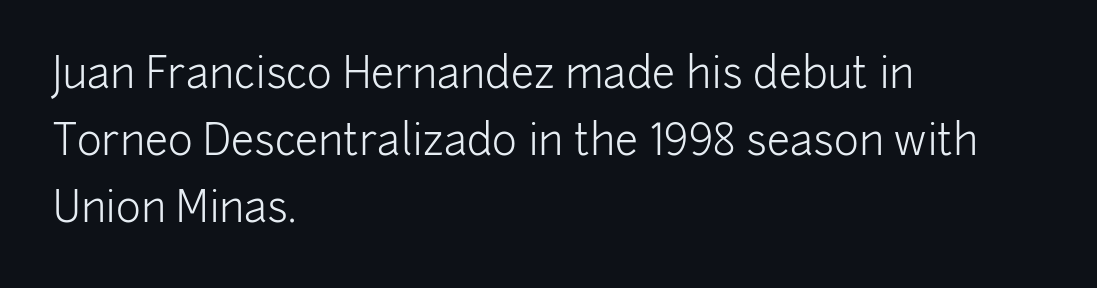
Q: Is the text bold? A: No.
Q: Is the text italic (slanted)? A: No, it is upright.
Q: Is the typeface a serif or a sans-serif typeface? A: Sans-serif.
Q: Is the text underlined? A: No.
Q: How is the paragraph aligned? A: Left-aligned.
Q: Is the spacing between letters normal or unusually wide? A: Normal.
Q: Is the spacing between lines tight, normal or loose? A: Normal.
Q: Width (condensed, normal, or wide)? A: Normal.
Q: Stroke contrast? A: Low.
Q: x-height? A: Medium.
Q: Monospaced? A: No.
